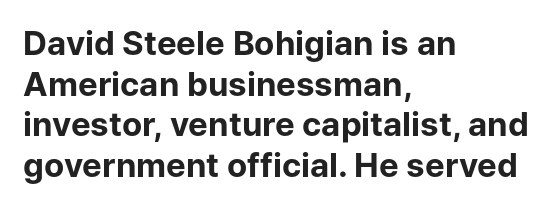
Q: Is the text bold? A: Yes.
Q: Is the text italic (slanted)? A: No, it is upright.
Q: Is the typeface a serif or a sans-serif typeface? A: Sans-serif.
Q: Is the text underlined? A: No.
Q: How is the paragraph aligned? A: Left-aligned.
Q: Is the spacing between letters normal or unusually wide? A: Normal.
Q: Width (condensed, normal, or wide)? A: Normal.
Q: Stroke contrast? A: Low.
Q: x-height? A: Medium.
Q: Monospaced? A: No.
